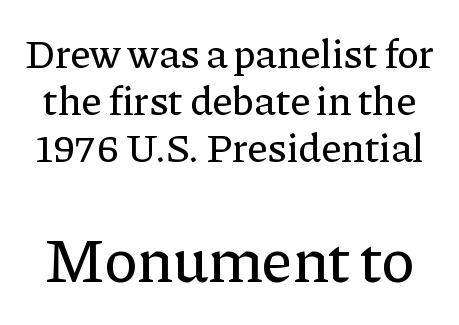
The image shows 62 px serif type, upright; set tight line spacing (1.15x), normal letter spacing, not underlined; the second (bottom) block is 1.51x larger; low stroke contrast and a medium x-height.
